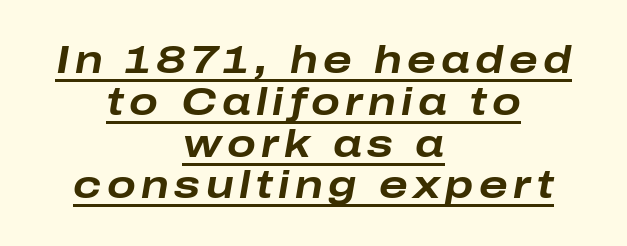
Q: Is the text bold? A: Yes.
Q: Is the text italic (slanted)? A: Yes, it leans right by about 10 degrees.
Q: Is the text underlined? A: Yes.
Q: How is the paragraph aligned? A: Centered.
Q: Is the spacing between lines tight, normal or loose? A: Tight.
Q: Width (condensed, normal, or wide)? A: Wide.
Q: Stroke contrast? A: Low.
Q: x-height? A: Medium.
Q: Monospaced? A: No.
